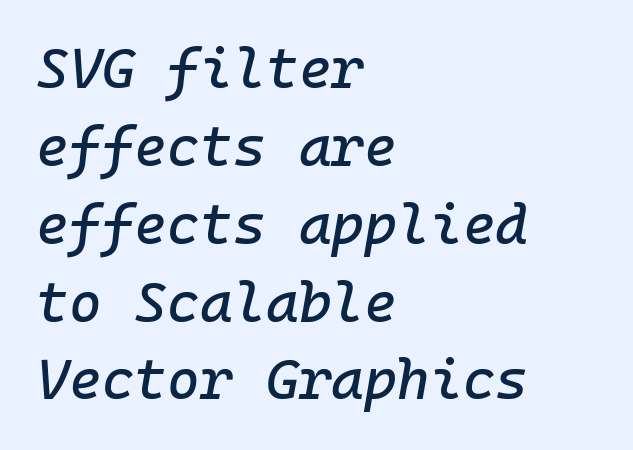
The image shows 56 px text type, italic (leaning right), monospaced; set left-aligned, normal line spacing (1.39x), normal letter spacing, not underlined; low stroke contrast and a medium x-height.
